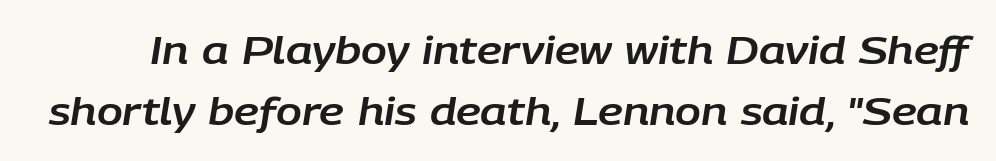
{"italic": "yes", "lean": "right", "slant_degrees": 9, "width": "normal", "stroke_contrast": "low", "x_height": "large", "monospaced": "no", "underline": "no", "line_spacing": "normal", "line_spacing_ratio": 1.6, "letter_spacing": "normal", "letter_spacing_em": 0.0, "glyph_px": 38}
